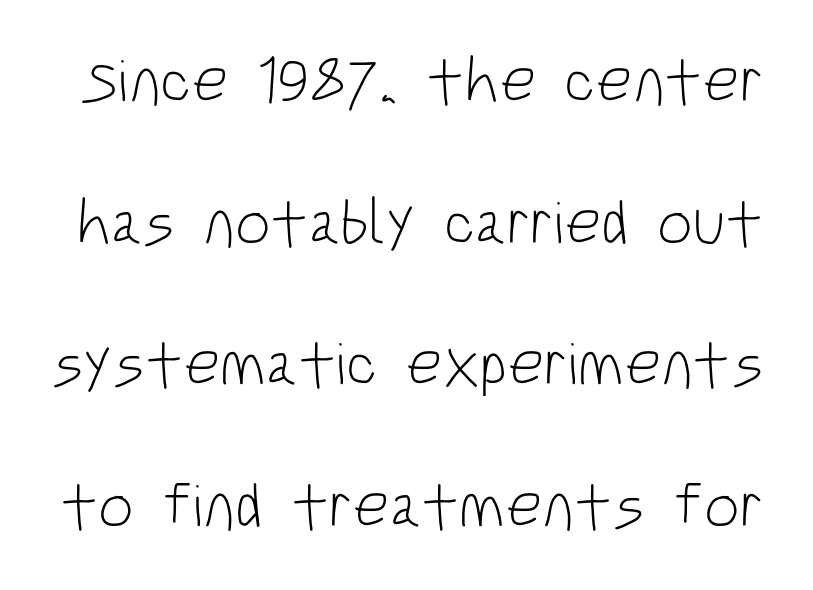
The image shows 63 px light, condensed sans-serif type, upright; set loose line spacing (2.25x), normal letter spacing, not underlined; low stroke contrast and a large x-height.
